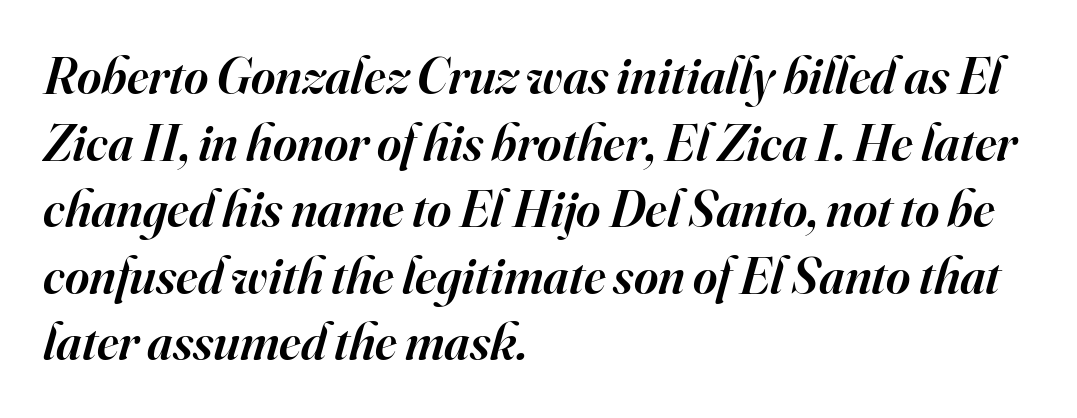
{"serif": "yes", "italic": "yes", "lean": "right", "slant_degrees": 16, "bold": "semi", "weight": "semibold", "width": "normal", "stroke_contrast": "high", "x_height": "small", "monospaced": "no", "underline": "no", "align": "left", "line_spacing": "normal", "line_spacing_ratio": 1.28, "letter_spacing": "normal", "letter_spacing_em": 0.0, "glyph_px": 52}
